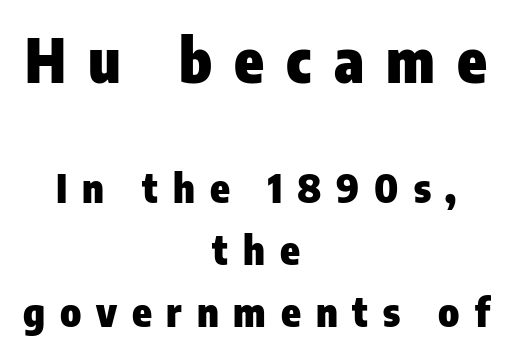
{"serif": "no", "italic": "no", "bold": "yes", "weight": "heavy", "width": "condensed", "stroke_contrast": "low", "x_height": "medium", "monospaced": "no", "underline": "no", "align": "center", "line_spacing": "normal", "line_spacing_ratio": 1.54, "letter_spacing": "wide", "letter_spacing_em": 0.37, "larger_block": "first", "size_ratio": 1.5, "glyph_px": 60}
